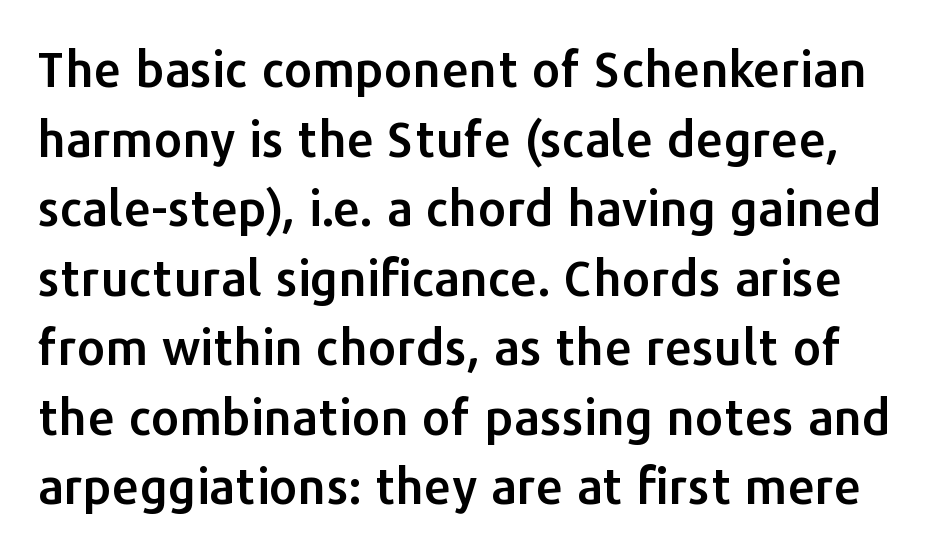
Has an underline been added? It has not. Horizontal bands of white between lines are of average thickness. Glyph-to-glyph distance matches everyday printed text. If you drew a line through each stem, it would be perfectly vertical. The passage shown is typed in a proportional face where columns would drift. Observe the absence of serifs on each vertical stroke in this sample.
